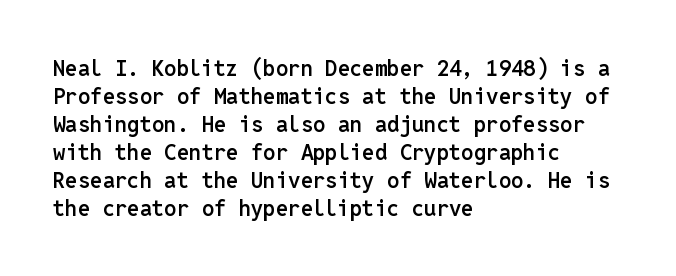
Regular leading. Is there any slant? The stems are plumb. You could call the tracking neutral — neither tight nor loose. A bare baseline throughout the passage.
